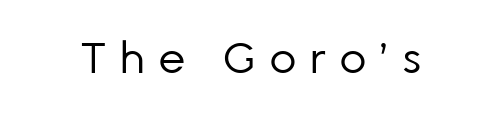
Q: Is the text bold? A: No.
Q: Is the text italic (slanted)? A: No, it is upright.
Q: Is the typeface a serif or a sans-serif typeface? A: Sans-serif.
Q: Is the text underlined? A: No.
Q: Is the spacing between letters normal or unusually wide? A: Unusually wide.
Q: Width (condensed, normal, or wide)? A: Normal.
Q: Stroke contrast? A: Low.
Q: x-height? A: Medium.
Q: Monospaced? A: No.
